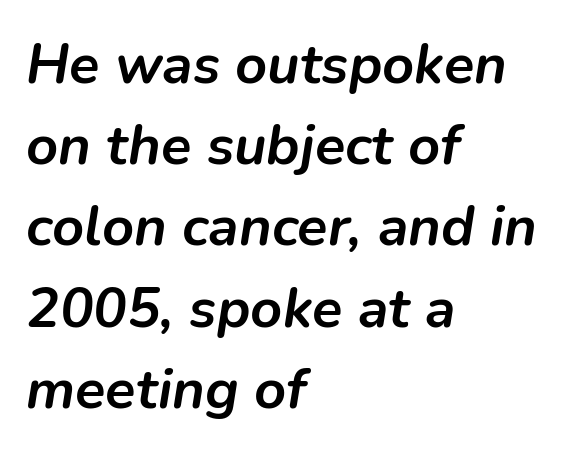
If you drew a line through each stem, it would be angled. The letters advance in unequal steps, a hallmark of proportional type. You'd pick this weight for a headline — it's a proper bold. Students, observe: this is what conventionally led text looks like. Decoration check: the copy has no underline.
